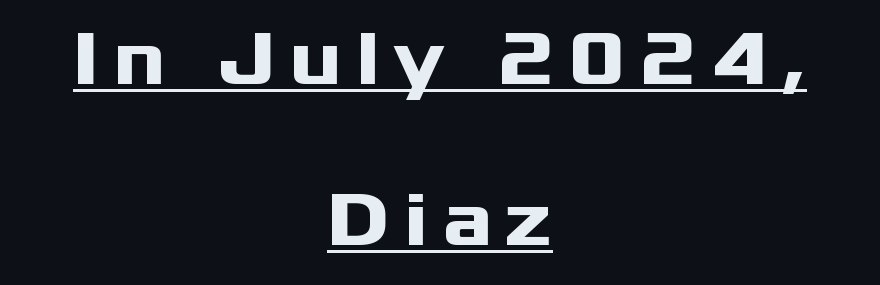
The image shows 77 px heavy, wide sans-serif type, upright; set centered, loose line spacing (2.09x), underlined; medium stroke contrast and a medium x-height.
